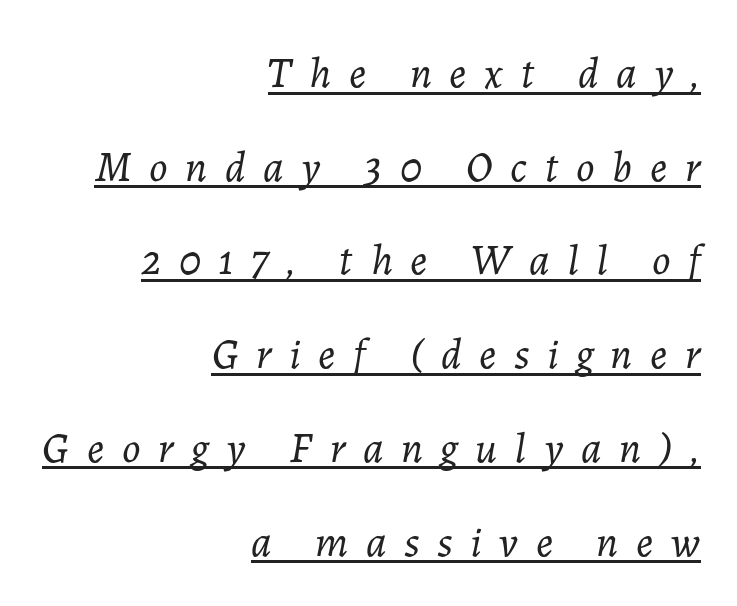
Q: Is the text bold? A: No.
Q: Is the text italic (slanted)? A: Yes, it leans right by about 7 degrees.
Q: Is the text underlined? A: Yes.
Q: How is the paragraph aligned? A: Right-aligned.
Q: Is the spacing between letters normal or unusually wide? A: Unusually wide.
Q: Is the spacing between lines tight, normal or loose? A: Loose.
Q: Width (condensed, normal, or wide)? A: Normal.
Q: Stroke contrast? A: Low.
Q: x-height? A: Medium.
Q: Monospaced? A: No.
